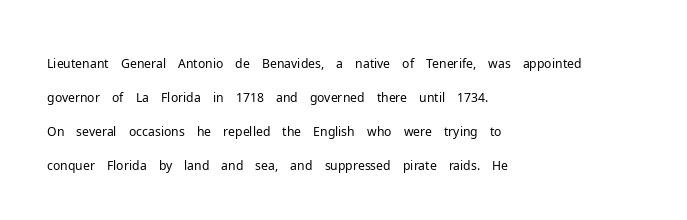
{"italic": "no", "bold": "no", "underline": "no", "align": "left", "line_spacing": "normal", "line_spacing_ratio": 1.36, "letter_spacing": "normal", "letter_spacing_em": 0.0, "glyph_px": 25}
